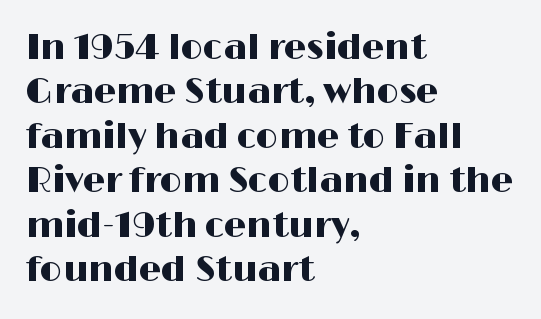
{"serif": "no", "italic": "no", "width": "wide", "stroke_contrast": "high", "x_height": "medium", "monospaced": "no", "underline": "no", "align": "left", "line_spacing": "normal", "line_spacing_ratio": 1.27, "letter_spacing": "normal", "letter_spacing_em": 0.0, "glyph_px": 35}
